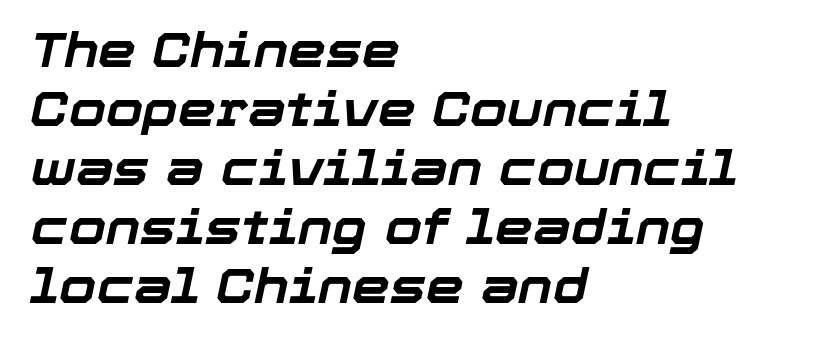
Q: Is the text bold? A: Yes.
Q: Is the text italic (slanted)? A: Yes, it leans right by about 12 degrees.
Q: Is the text underlined? A: No.
Q: How is the paragraph aligned? A: Left-aligned.
Q: Is the spacing between letters normal or unusually wide? A: Normal.
Q: Width (condensed, normal, or wide)? A: Normal.
Q: Stroke contrast? A: Low.
Q: x-height? A: Medium.
Q: Monospaced? A: No.
